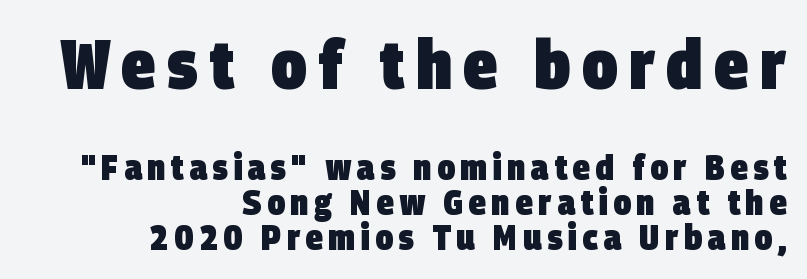
Glance below the letters and you will spot only blank space. Is this a fixed-width face? No — the glyphs have proportional, varying widths. The ragged edge is on the left, which tells us the setting is flush right. Summary of weight: heavy, a full bold. Regarding serifs, this sample does without them. Look at the glyph heights: the upper group is clearly the bigger setting.
